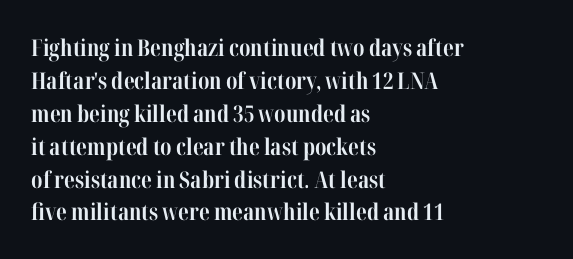
Q: Is the text bold? A: Yes.
Q: Is the text italic (slanted)? A: No, it is upright.
Q: Is the text underlined? A: No.
Q: How is the paragraph aligned? A: Left-aligned.
Q: Is the spacing between letters normal or unusually wide? A: Normal.
Q: Is the spacing between lines tight, normal or loose? A: Normal.
